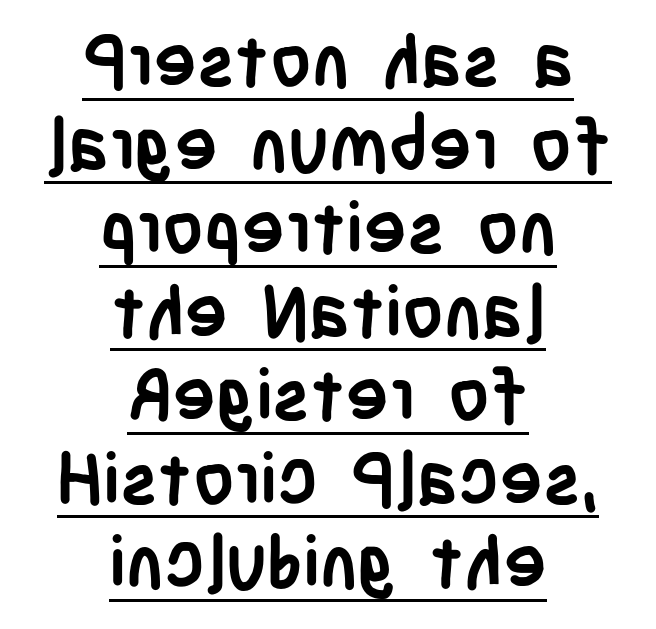
The rendering uses natural spacing where letterforms have individual widths. Glance below the letters and you will spot a drawn line. The typeface chosen for these lines omits serifs. Each line is balanced around a shared central axis. Heft: maximum for text — a bold.
